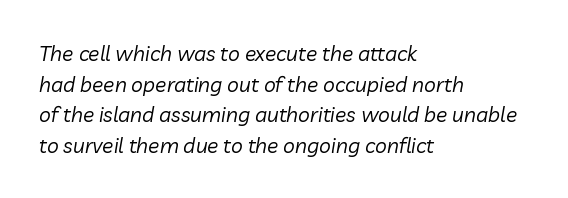
The image shows 21 px text type, italic (leaning right); set left-aligned, normal line spacing (1.46x), normal letter spacing, not underlined.
